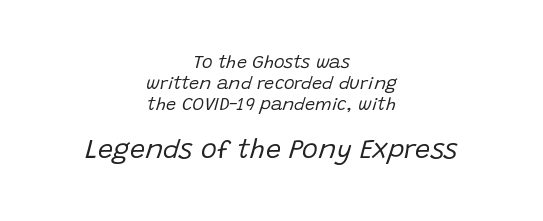
Students, note that the glyphs here touch the page at normal intervals. The rag falls on both sides of this text block equally. You can tell it's italic because the verticals aren't actually vertical. Between these two stacked blocks, the lower one wins on size. Descender tails drop into unmarked territory. The face looks like a standard text weight, possibly lighter.
